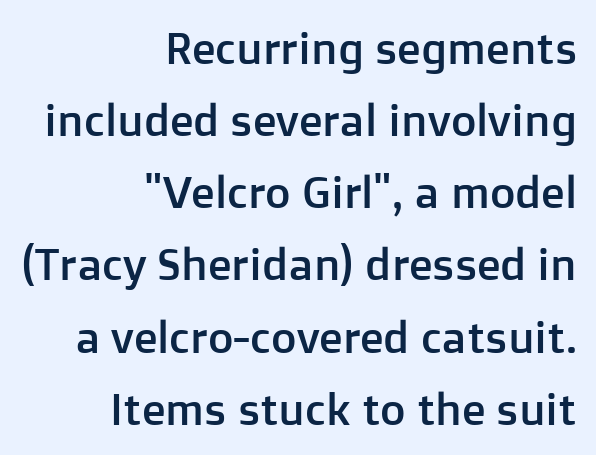
Any mark beneath the type? The region is blank. The rendering uses natural spacing where letterforms have individual widths. Regarding leading, the lines here are spaced in the standard way. Posture: vertical. Notice how the passage keeps a crisp vertical edge on the right only. You could call the tracking neutral — neither tight nor loose.
